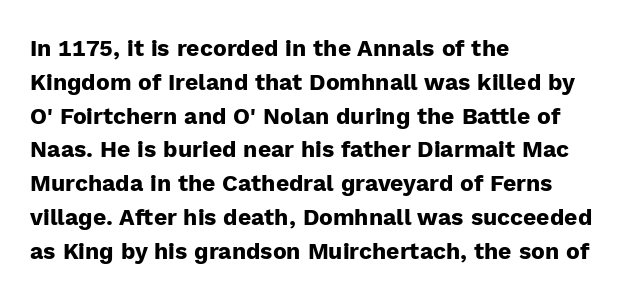
The image shows 23 px bold type, upright; set left-aligned, normal line spacing (1.47x), normal letter spacing, not underlined.
